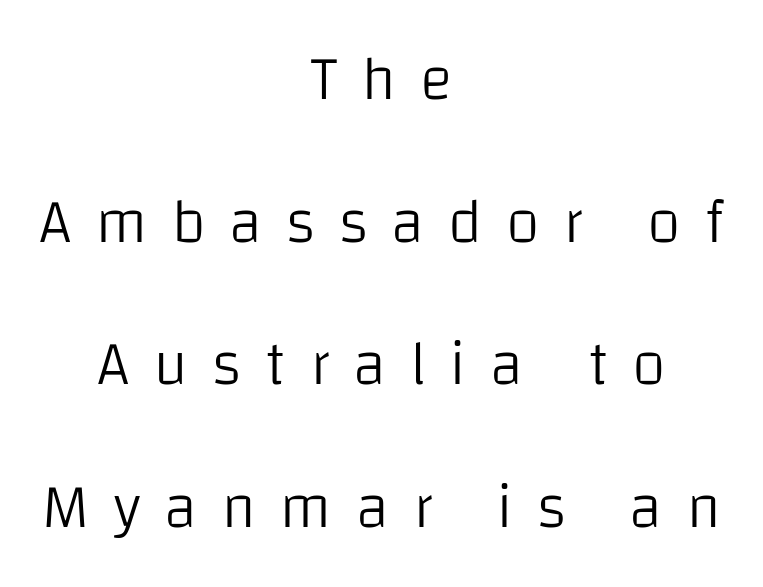
The image shows 62 px light sans-serif type, upright; set centered, loose line spacing (2.3x), unusually wide letter spacing (+0.38 em), not underlined; low stroke contrast and a large x-height.
